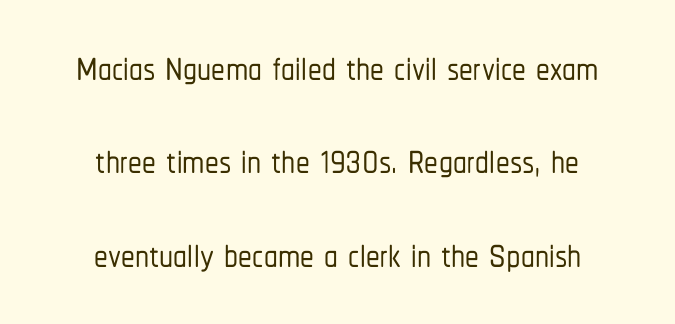
{"serif": "no", "italic": "no", "width": "condensed", "stroke_contrast": "low", "x_height": "medium", "monospaced": "no", "underline": "no", "align": "center", "line_spacing": "normal", "line_spacing_ratio": 1.7, "letter_spacing": "normal", "letter_spacing_em": 0.0, "glyph_px": 55}
